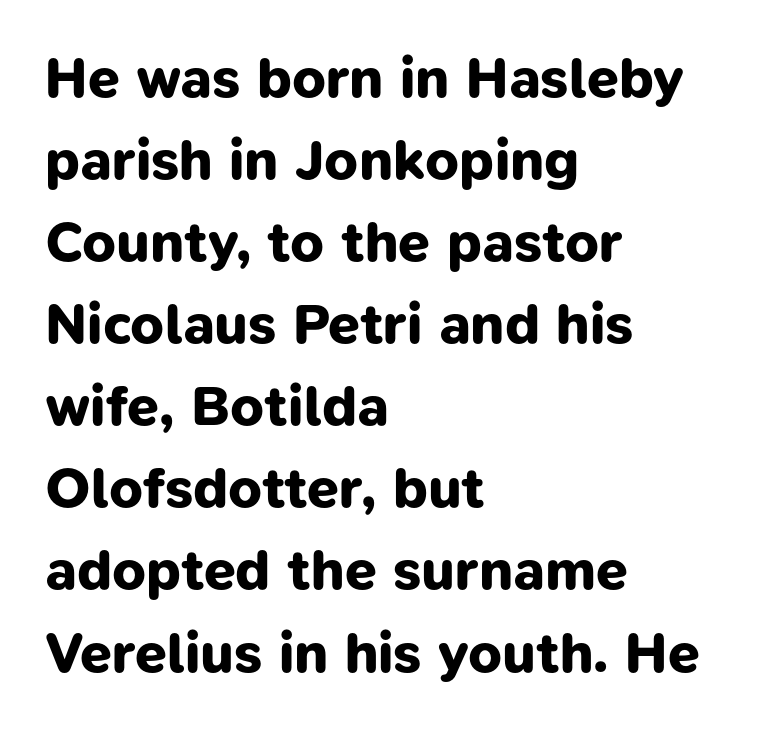
A typesetter would call this proportional, since set widths differ per character. These lines carry a lot of weight — the face is fully bold. Vertically, the passage feels balanced, rows spaced as you'd expect. Spacing between characters is what you'd get straight out of the box. The zone under the glyphs is completely vacant.
